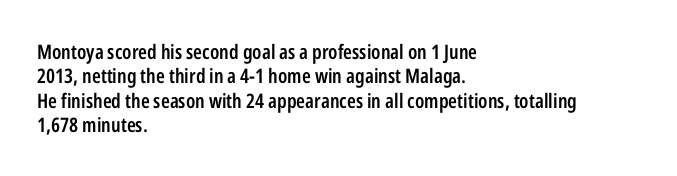
A typesetter would mark this as roman, not italic. Standard letterfit; no display-style spreading of the glyphs. This is the in-between weight designers call semibold or demi. The rendering anchors every line to the left-hand side. The area under the type is left untouched.
